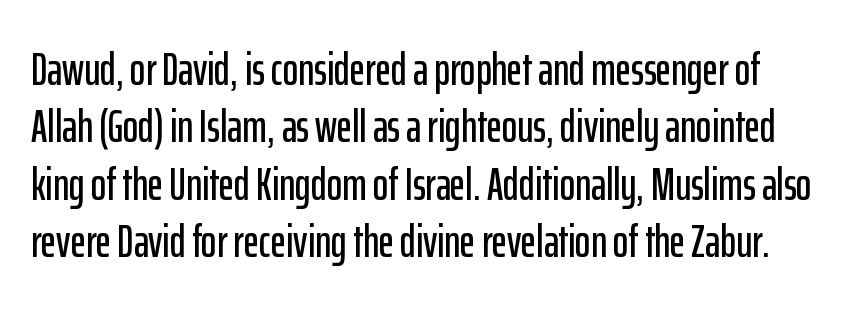
The image shows 47 px condensed sans-serif type, upright; set line spacing 1.22x, normal letter spacing, not underlined; low stroke contrast and a medium x-height.
